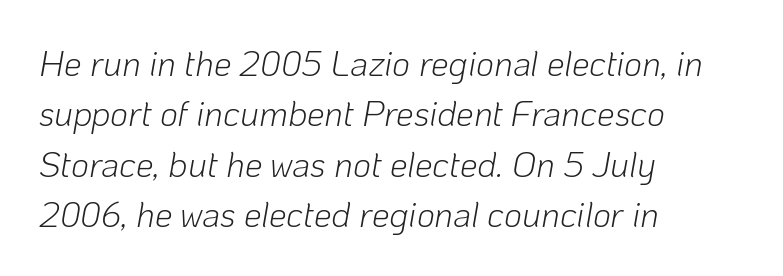
Q: Is the text bold? A: No.
Q: Is the text italic (slanted)? A: Yes, it leans right by about 10 degrees.
Q: Is the text underlined? A: No.
Q: How is the paragraph aligned? A: Left-aligned.
Q: Is the spacing between letters normal or unusually wide? A: Normal.
Q: Is the spacing between lines tight, normal or loose? A: Normal.
Q: Width (condensed, normal, or wide)? A: Normal.
Q: Stroke contrast? A: Low.
Q: x-height? A: Medium.
Q: Monospaced? A: No.
